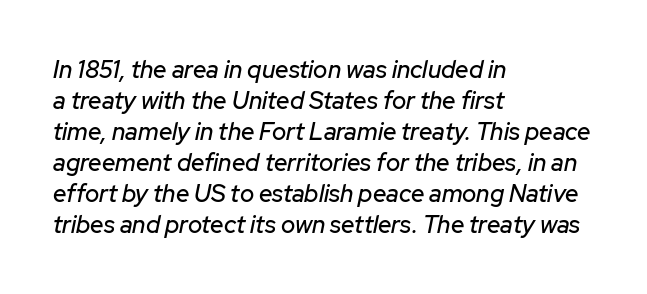
{"italic": "yes", "lean": "right", "slant_degrees": 12, "underline": "no", "align": "left", "line_spacing": "normal", "line_spacing_ratio": 1.29, "letter_spacing": "normal", "letter_spacing_em": 0.0, "glyph_px": 24}
